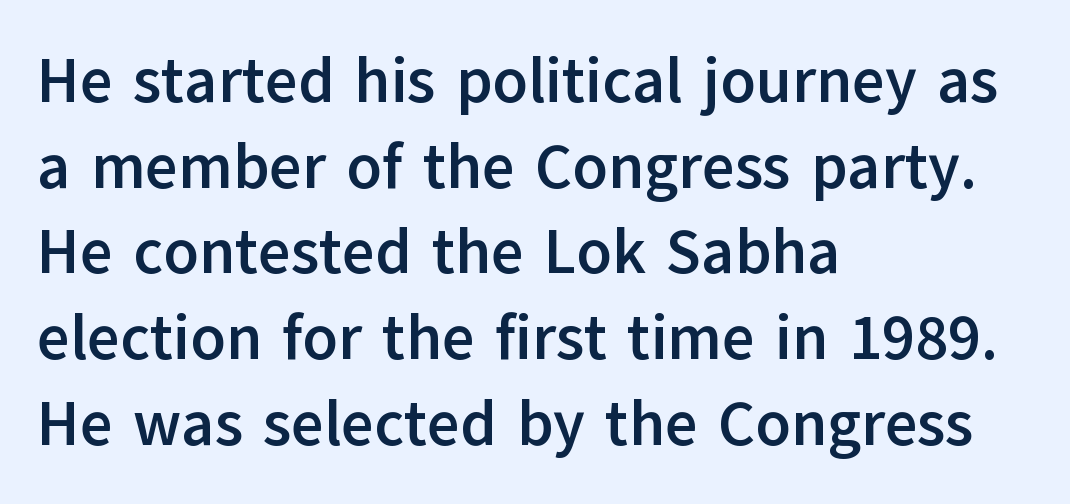
Weight: bold. Tracking here is standard; glyphs follow each other at the usual distance. Type style note: lacks serifs. Descenders hang freely into open space.
